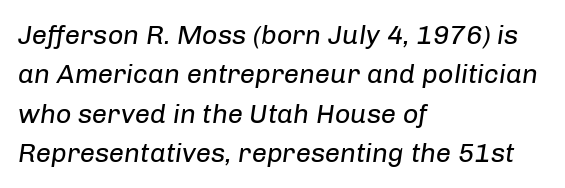
Slant detected: the letters are inclined. The rag falls on the right side of this text block. No chunkiness to these letters — they're not bold. Clear beneath every line of the passage. The line texture is even and compact thanks to regular tracking. Vertical spacing — default.
